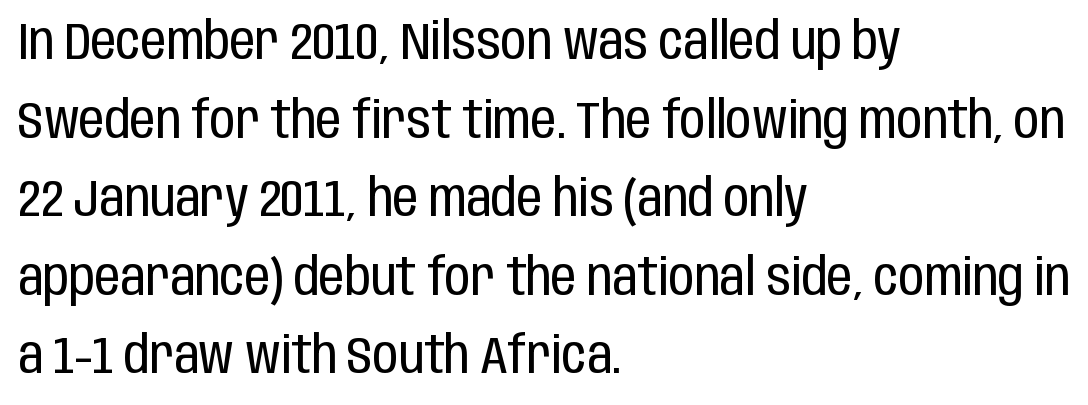
The image shows 51 px regular-weight, condensed sans-serif type, upright; set left-aligned, normal line spacing (1.54x), normal letter spacing, not underlined; low stroke contrast and a large x-height.
